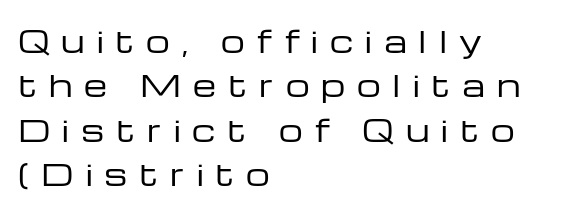
The image shows 30 px regular-weight, wide sans-serif type, upright; set left-aligned, normal line spacing (1.48x), unusually wide letter spacing (+0.4 em), not underlined; low stroke contrast and a medium x-height.
